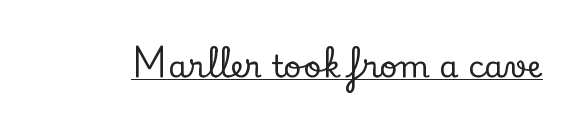
Between one letter and the next there's only the usual sliver of space. The type sits square on the baseline with zero lean. Spacing verdict: proportional, widths tailored to each character. The rendered words wear a rule along their underside.
